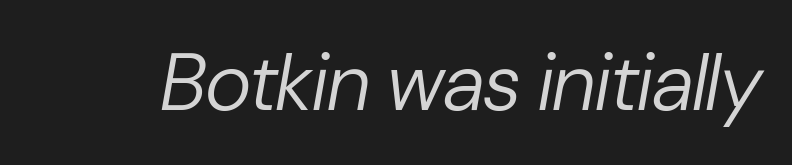
{"italic": "yes", "lean": "right", "slant_degrees": 10, "bold": "no", "weight": "regular", "width": "normal", "stroke_contrast": "low", "x_height": "medium", "monospaced": "no", "underline": "no", "letter_spacing": "normal", "letter_spacing_em": 0.0, "glyph_px": 80}
